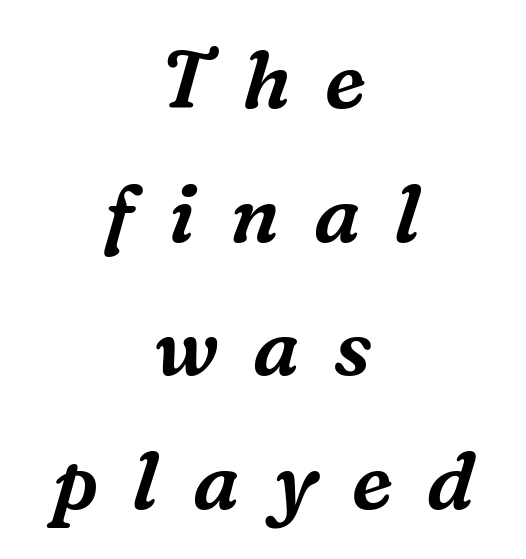
Q: Is the text italic (slanted)? A: Yes, it leans right by about 16 degrees.
Q: Is the typeface a serif or a sans-serif typeface? A: Serif.
Q: Is the text underlined? A: No.
Q: How is the paragraph aligned? A: Centered.
Q: Is the spacing between letters normal or unusually wide? A: Unusually wide.
Q: Is the spacing between lines tight, normal or loose? A: Normal.
Q: Width (condensed, normal, or wide)? A: Normal.
Q: Stroke contrast? A: Medium.
Q: x-height? A: Medium.
Q: Monospaced? A: No.
